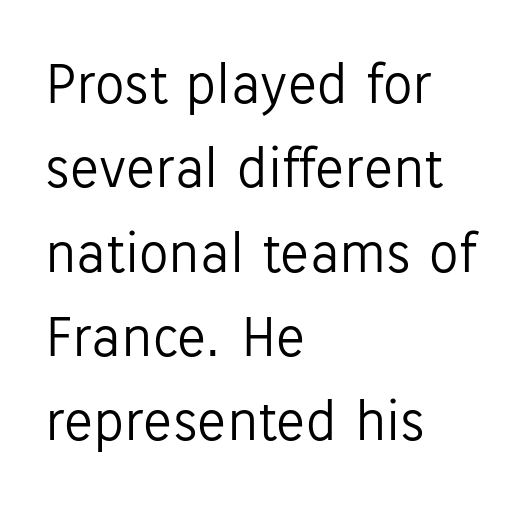
Q: Is the text bold? A: No.
Q: Is the text italic (slanted)? A: No, it is upright.
Q: Is the typeface a serif or a sans-serif typeface? A: Sans-serif.
Q: Is the text underlined? A: No.
Q: How is the paragraph aligned? A: Left-aligned.
Q: Is the spacing between letters normal or unusually wide? A: Normal.
Q: Is the spacing between lines tight, normal or loose? A: Normal.
Q: Width (condensed, normal, or wide)? A: Normal.
Q: Stroke contrast? A: Low.
Q: x-height? A: Medium.
Q: Monospaced? A: No.
